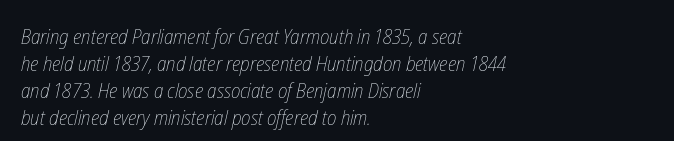
The image shows 21 px text type; set left-aligned, normal line spacing (1.29x), normal letter spacing, not underlined.
